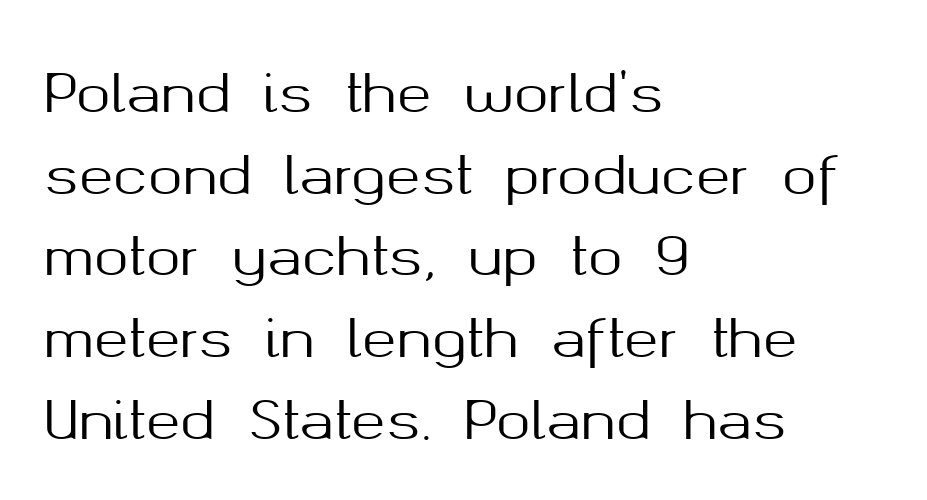
This is sans-serif lettering, the kind often seen on screens and signage. The lines are quadded left. Underlining? Definitely not there. Inter-character spacing is left at the font's built-in metrics.
